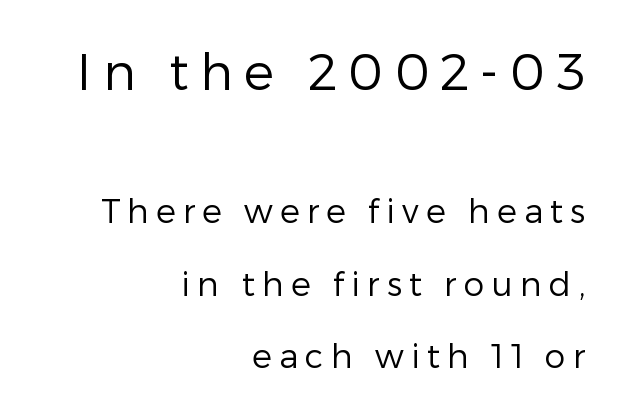
Q: Is the text bold? A: No.
Q: Is the text italic (slanted)? A: No, it is upright.
Q: Is the typeface a serif or a sans-serif typeface? A: Sans-serif.
Q: Is the text underlined? A: No.
Q: How is the paragraph aligned? A: Right-aligned.
Q: Is the spacing between letters normal or unusually wide? A: Unusually wide.
Q: Is the spacing between lines tight, normal or loose? A: Loose.
Q: Which block of text is set in a larger size, the first (top) or the second (bottom)? A: The first (top) one.
Q: Width (condensed, normal, or wide)? A: Normal.
Q: Stroke contrast? A: Low.
Q: x-height? A: Medium.
Q: Monospaced? A: No.
